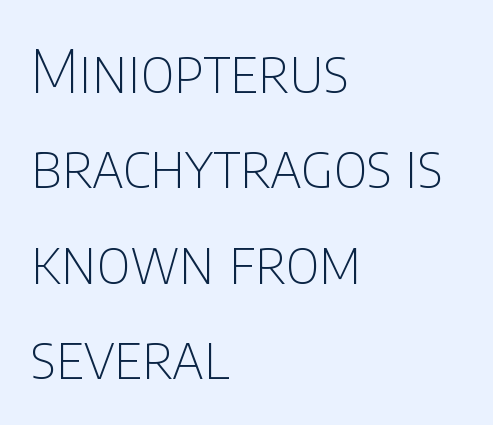
Q: Is the text bold? A: No.
Q: Is the text italic (slanted)? A: No, it is upright.
Q: Is the typeface a serif or a sans-serif typeface? A: Sans-serif.
Q: Is the text underlined? A: No.
Q: How is the paragraph aligned? A: Left-aligned.
Q: Is the spacing between letters normal or unusually wide? A: Normal.
Q: Is the spacing between lines tight, normal or loose? A: Normal.
Q: Width (condensed, normal, or wide)? A: Condensed.
Q: Stroke contrast? A: Low.
Q: x-height? A: Large.
Q: Monospaced? A: No.
